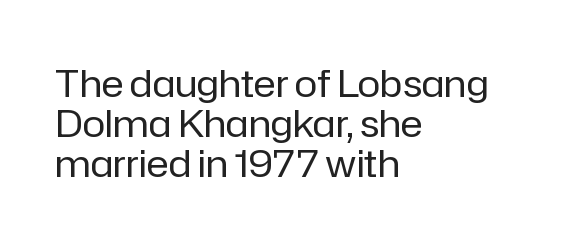
The image shows 38 px regular-weight sans-serif type, upright; set left-aligned, tight line spacing (1.05x), normal letter spacing, not underlined; low stroke contrast and a medium x-height.
